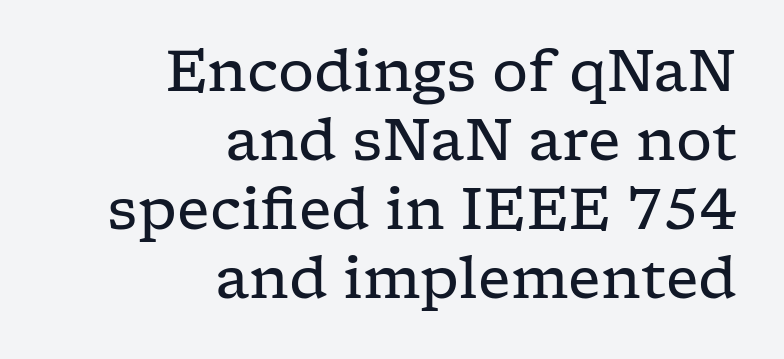
If you drew a line through each stem, it would be perfectly vertical. Nobody drew a line under any word here. These glyphs show unthickened strokes, regular width or finer. There is no visible air inserted between adjacent glyphs.
